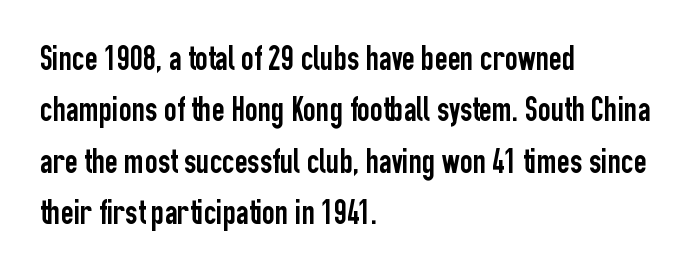
Baseline-to-baseline distance is the conventional proportion of letter height. The type sits square on the baseline with zero lean. These lines are rendered in a variable-pitch font. Unlike a traditional serif, this face leaves its strokes unadorned.
